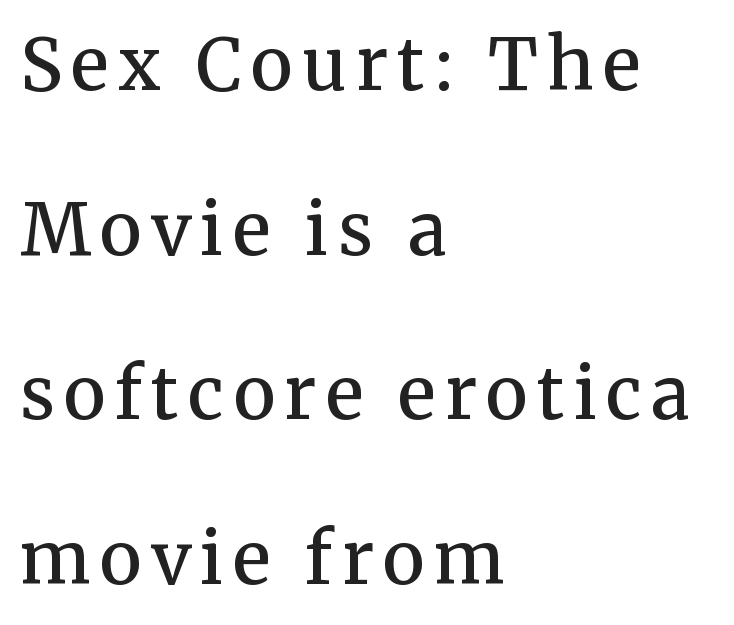
The image shows 71 px semibold serif type, upright; set left-aligned, loose line spacing (2.32x), not underlined; medium stroke contrast and a medium x-height.
